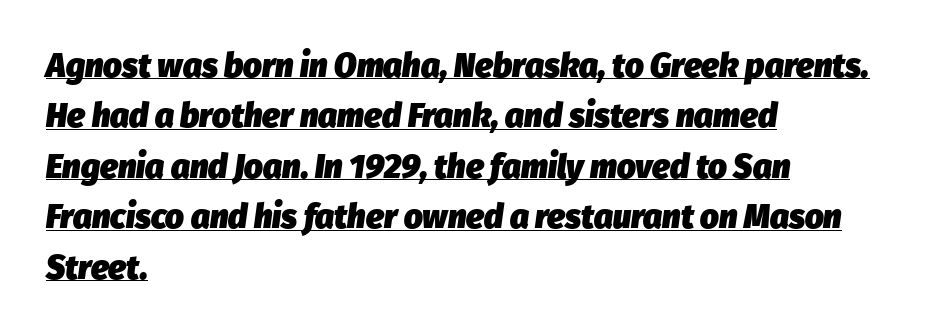
A classic flush-left, rag-right setting is used for this passage. This sample has the flowing, uneven cadence of proportional lettering. A typographer would call this underscored text. Compared with typical body copy, the letter spacing here is the same.
